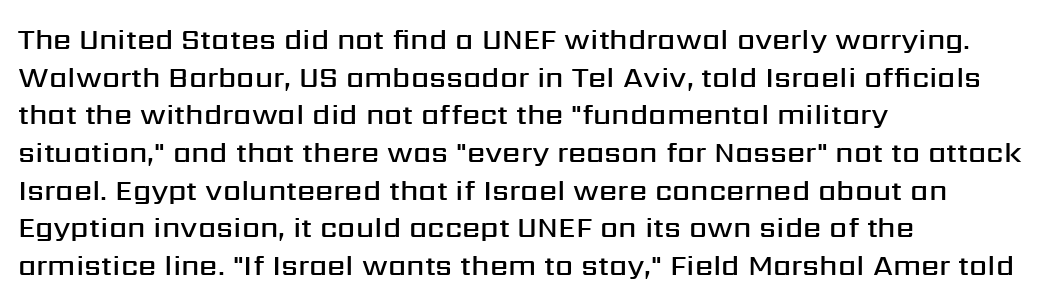
Q: Is the text bold? A: Semi-bold.
Q: Is the text italic (slanted)? A: No, it is upright.
Q: Is the typeface a serif or a sans-serif typeface? A: Sans-serif.
Q: Is the text underlined? A: No.
Q: How is the paragraph aligned? A: Left-aligned.
Q: Is the spacing between letters normal or unusually wide? A: Normal.
Q: Is the spacing between lines tight, normal or loose? A: Normal.
Q: Width (condensed, normal, or wide)? A: Normal.
Q: Stroke contrast? A: Medium.
Q: x-height? A: Medium.
Q: Monospaced? A: No.
